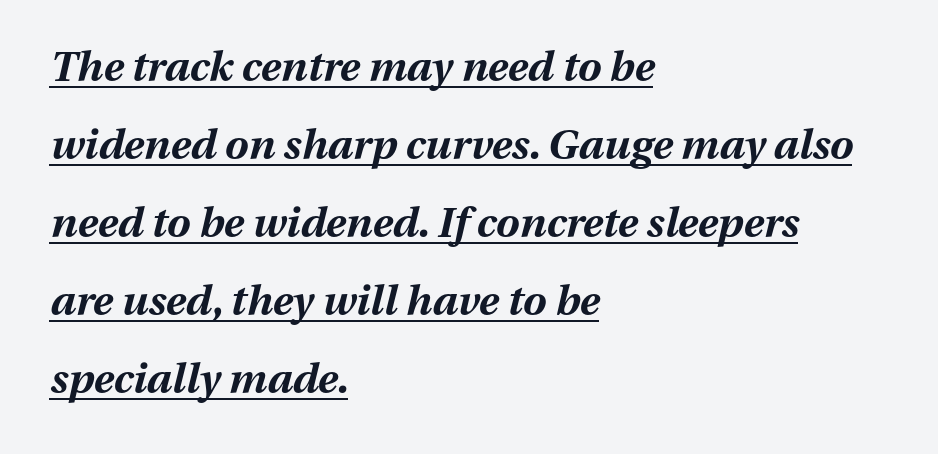
{"italic": "yes", "lean": "right", "slant_degrees": 13, "bold": "yes", "weight": "bold", "width": "normal", "stroke_contrast": "medium", "x_height": "medium", "monospaced": "no", "underline": "yes", "align": "left", "line_spacing_ratio": 1.86, "letter_spacing": "normal", "letter_spacing_em": 0.0, "glyph_px": 42}
